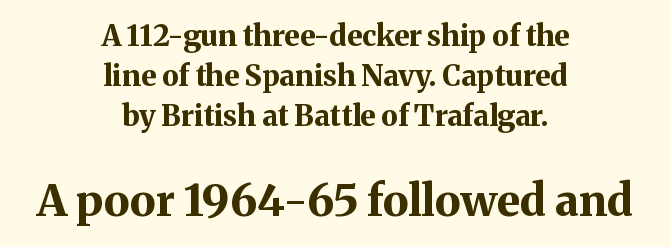
Q: Is the text bold? A: Yes.
Q: Is the text italic (slanted)? A: No, it is upright.
Q: Is the typeface a serif or a sans-serif typeface? A: Serif.
Q: Is the text underlined? A: No.
Q: How is the paragraph aligned? A: Centered.
Q: Is the spacing between letters normal or unusually wide? A: Normal.
Q: Is the spacing between lines tight, normal or loose? A: Normal.
Q: Which block of text is set in a larger size, the first (top) or the second (bottom)? A: The second (bottom) one.
Q: Width (condensed, normal, or wide)? A: Normal.
Q: Stroke contrast? A: Medium.
Q: x-height? A: Medium.
Q: Monospaced? A: No.
